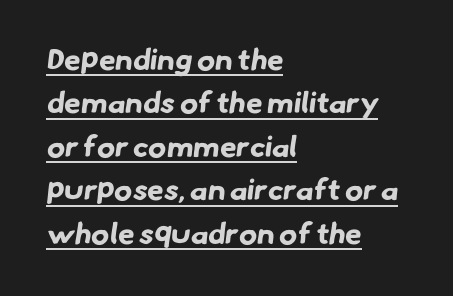
Q: Is the text bold? A: Yes.
Q: Is the typeface a serif or a sans-serif typeface? A: Sans-serif.
Q: Is the text underlined? A: Yes.
Q: How is the paragraph aligned? A: Left-aligned.
Q: Is the spacing between letters normal or unusually wide? A: Normal.
Q: Is the spacing between lines tight, normal or loose? A: Normal.
Q: Width (condensed, normal, or wide)? A: Normal.
Q: Stroke contrast? A: Low.
Q: x-height? A: Small.
Q: Monospaced? A: No.
